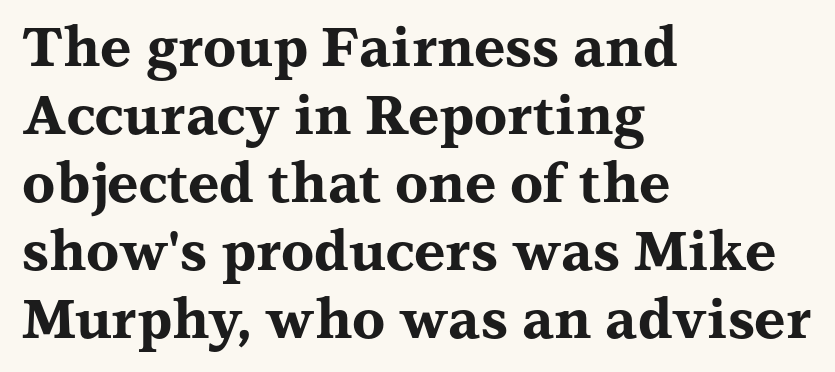
Q: Is the text bold? A: Yes.
Q: Is the text italic (slanted)? A: No, it is upright.
Q: Is the typeface a serif or a sans-serif typeface? A: Serif.
Q: Is the text underlined? A: No.
Q: How is the paragraph aligned? A: Left-aligned.
Q: Is the spacing between letters normal or unusually wide? A: Normal.
Q: Is the spacing between lines tight, normal or loose? A: Normal.
Q: Width (condensed, normal, or wide)? A: Wide.
Q: Stroke contrast? A: Medium.
Q: x-height? A: Medium.
Q: Monospaced? A: No.
